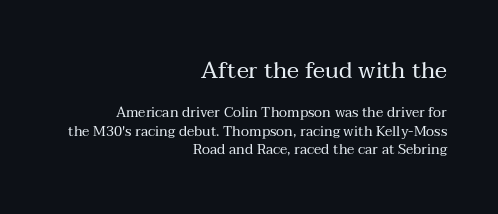
The image shows 23 px text type, upright; set right-aligned, normal line spacing (1.33x), normal letter spacing, not underlined; the first (top) block is 1.64x larger.
